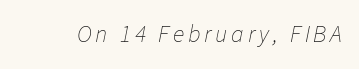
Q: Is the text bold? A: No.
Q: Is the text italic (slanted)? A: Yes, it leans right by about 11 degrees.
Q: Is the text underlined? A: No.
